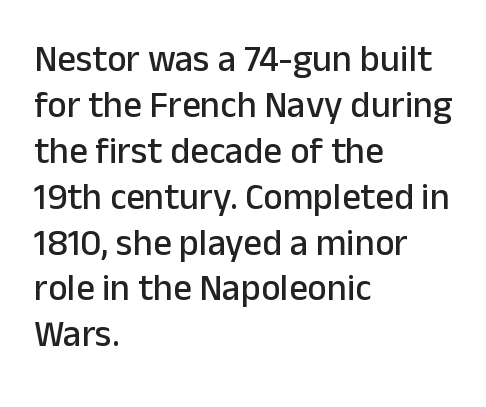
{"serif": "no", "italic": "no", "width": "normal", "stroke_contrast": "low", "x_height": "medium", "monospaced": "no", "underline": "no", "align": "left", "line_spacing_ratio": 1.24, "letter_spacing": "normal", "letter_spacing_em": 0.0, "glyph_px": 37}
